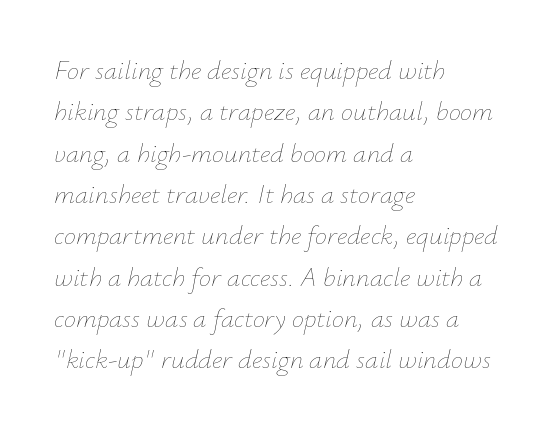
The image shows 27 px text type, italic (leaning right); set left-aligned, normal line spacing (1.53x), normal letter spacing, not underlined.
